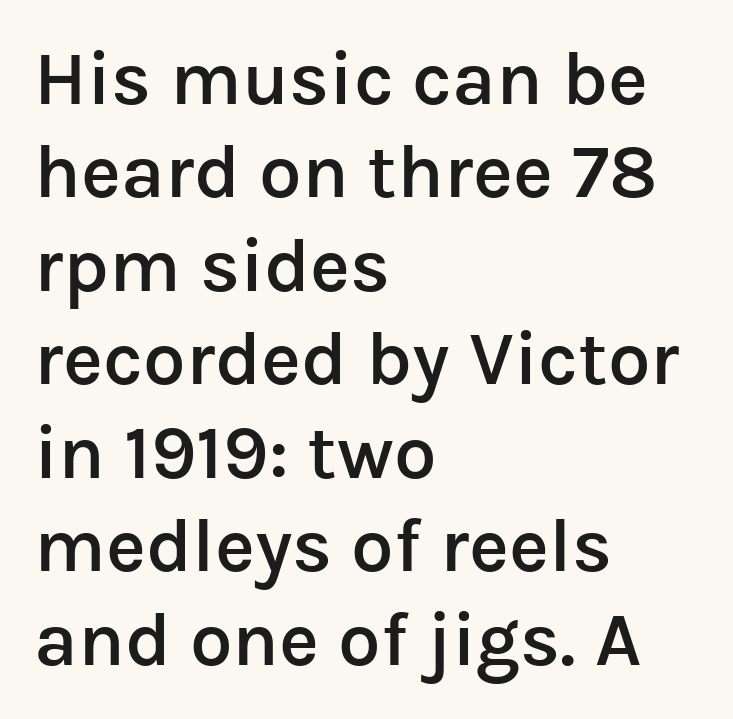
The image shows 76 px semibold sans-serif type, upright; set left-aligned, line spacing 1.23x, normal letter spacing, not underlined; low stroke contrast and a medium x-height.
